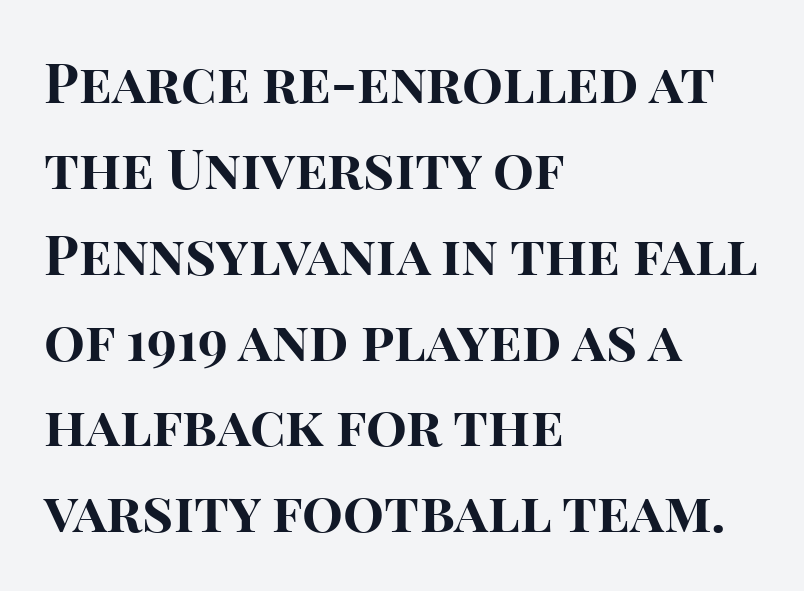
The image shows 54 px bold sans-serif type, upright; set left-aligned, normal line spacing (1.59x), normal letter spacing, not underlined; high stroke contrast and a large x-height.
